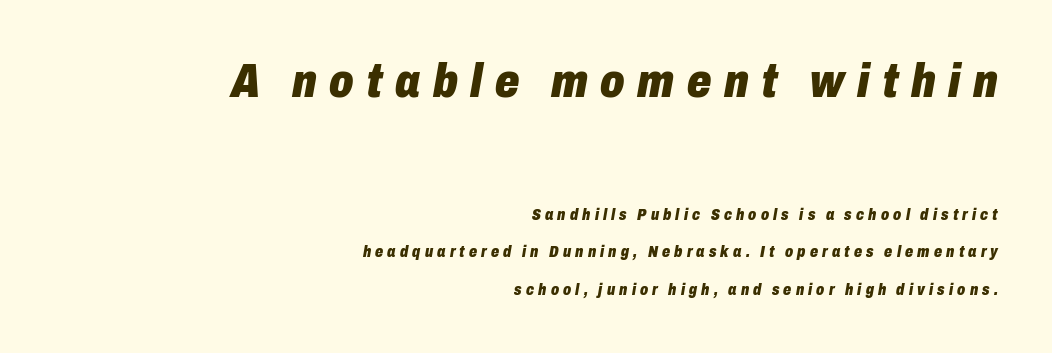
{"italic": "yes", "lean": "right", "slant_degrees": 10, "bold": "yes", "weight": "heavy", "width": "condensed", "stroke_contrast": "low", "x_height": "medium", "monospaced": "no", "underline": "no", "align": "right", "line_spacing": "loose", "line_spacing_ratio": 2.34, "letter_spacing": "wide", "letter_spacing_em": 0.26, "larger_block": "first", "size_ratio": 3.0, "glyph_px": 48}
